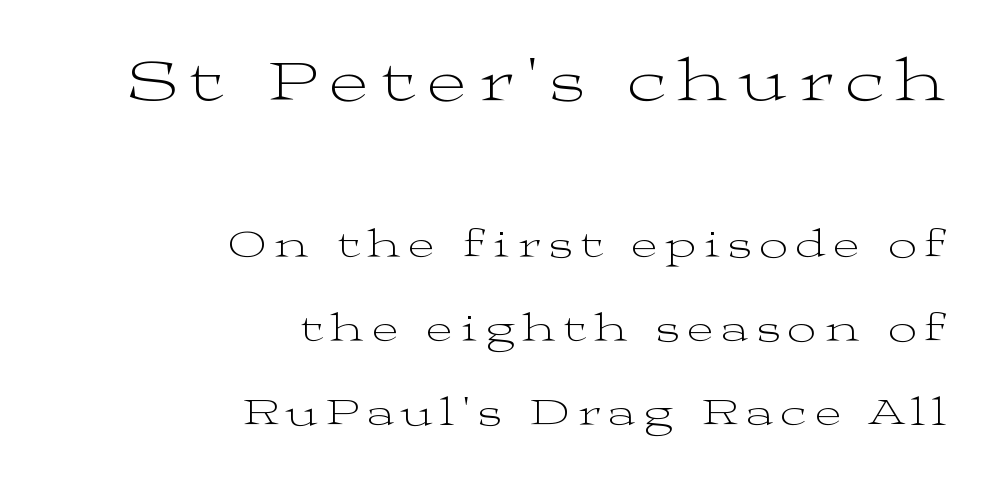
Q: Is the text bold? A: No.
Q: Is the text italic (slanted)? A: No, it is upright.
Q: Is the typeface a serif or a sans-serif typeface? A: Serif.
Q: Is the text underlined? A: No.
Q: How is the paragraph aligned? A: Right-aligned.
Q: Is the spacing between letters normal or unusually wide? A: Unusually wide.
Q: Is the spacing between lines tight, normal or loose? A: Loose.
Q: Which block of text is set in a larger size, the first (top) or the second (bottom)? A: The first (top) one.
Q: Width (condensed, normal, or wide)? A: Wide.
Q: Stroke contrast? A: Medium.
Q: x-height? A: Medium.
Q: Monospaced? A: No.
